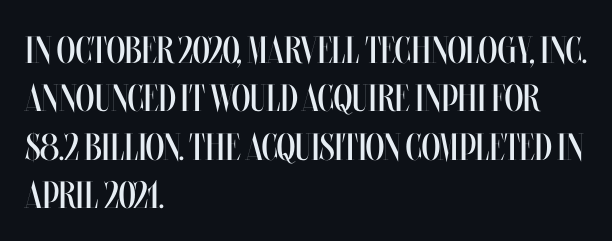
The paragraph has a hard left edge and a soft right edge. Spacing verdict: proportional, widths tailored to each character. Every character sits straight up, as roman type does. This rendering leaves character spacing at its baseline value. The designer left line spacing at the default.
